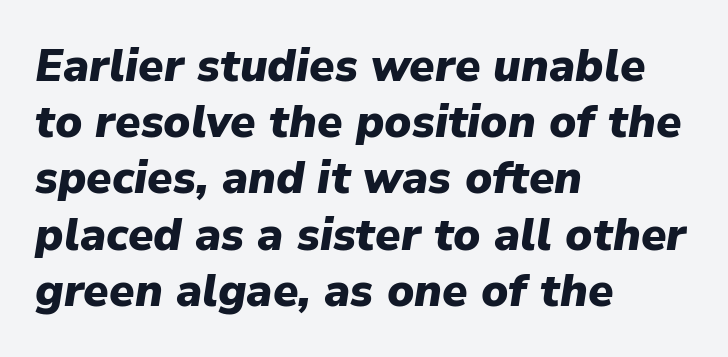
{"italic": "yes", "lean": "right", "slant_degrees": 9, "bold": "yes", "weight": "heavy", "width": "normal", "stroke_contrast": "low", "x_height": "medium", "monospaced": "no", "underline": "no", "align": "left", "line_spacing": "normal", "line_spacing_ratio": 1.25, "letter_spacing": "normal", "letter_spacing_em": 0.0, "glyph_px": 45}
